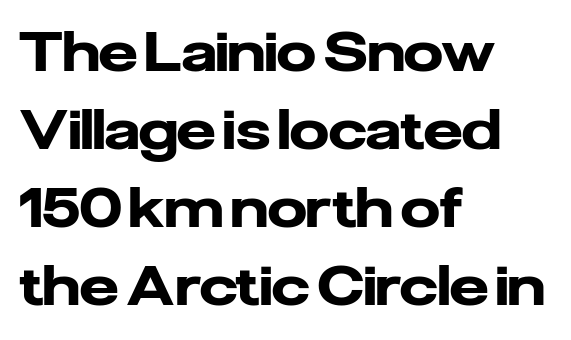
Ordinary non-slanted type is in use. The strokes are fattened all the way to bold. A bare baseline throughout the passage. The block of text has a typical density, with ordinary space between rows. The horizontal fit of the characters is conventional and even.
